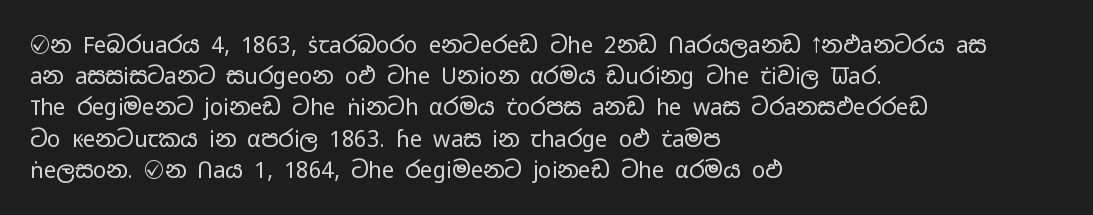
Q: Is the text bold? A: No.
Q: Is the text italic (slanted)? A: No, it is upright.
Q: Is the text underlined? A: No.
Q: How is the paragraph aligned? A: Left-aligned.
Q: Is the spacing between letters normal or unusually wide? A: Normal.
Q: Is the spacing between lines tight, normal or loose? A: Normal.
